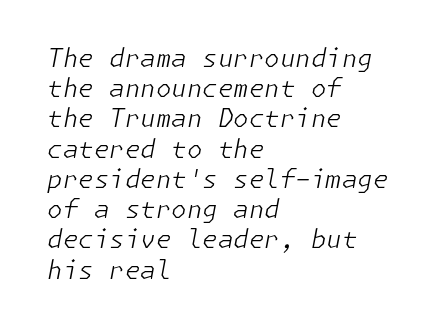
The passage is arranged the way most books set body copy — flush left. Look at the tracking — it's just the regular setting, nothing added. Underlining? Definitely not there. A quiet, ordinary-to-light weight characterises the typeface.
